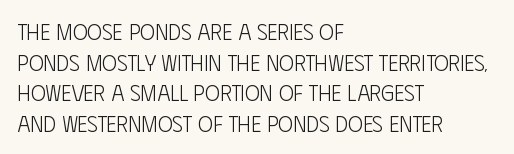
Q: Is the text bold? A: No.
Q: Is the text italic (slanted)? A: No, it is upright.
Q: Is the text underlined? A: No.
Q: How is the paragraph aligned? A: Left-aligned.
Q: Is the spacing between letters normal or unusually wide? A: Normal.
Q: Is the spacing between lines tight, normal or loose? A: Normal.
